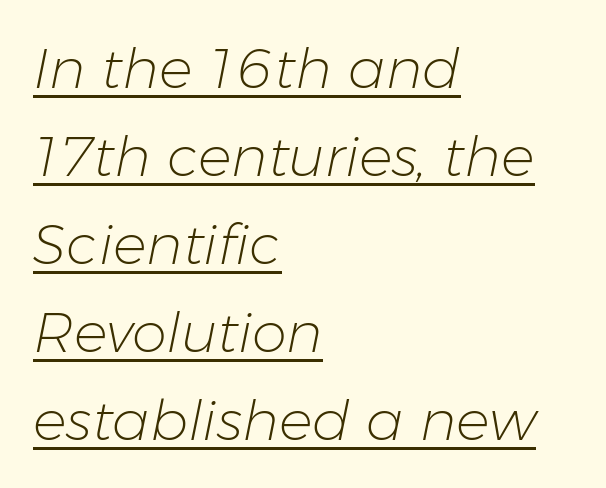
You could not count columns in this text — the font is proportionally spaced. Weight class: somewhere from thin through regular. The typography opts for an oblique posture over an upright one. What decoration does the sample have? An underline. Each new line begins a customary step beneath the previous one.
